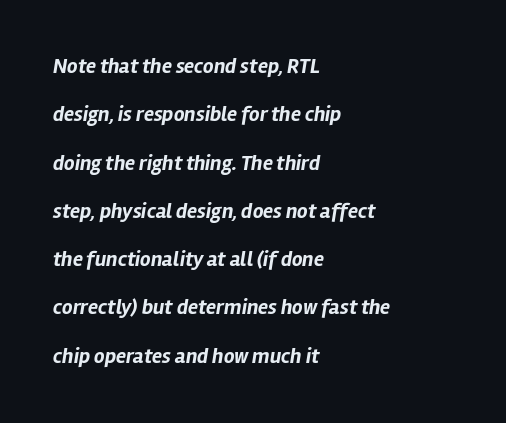
Default kerning and tracking; the words read as compact shapes. The rendering uses a large line-height, opening up the rows. Horizontal alignment here is leftward, the default for most running prose. Chunky letters — that's bold for sure. Quick note: italic. Has an underline been added? It has not.
